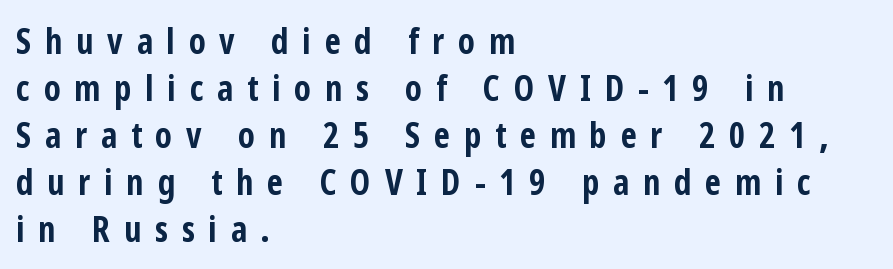
{"serif": "no", "italic": "no", "bold": "yes", "weight": "bold", "width": "condensed", "stroke_contrast": "low", "x_height": "medium", "monospaced": "no", "underline": "no", "align": "left", "line_spacing": "normal", "line_spacing_ratio": 1.34, "letter_spacing": "wide", "letter_spacing_em": 0.39, "glyph_px": 35}
